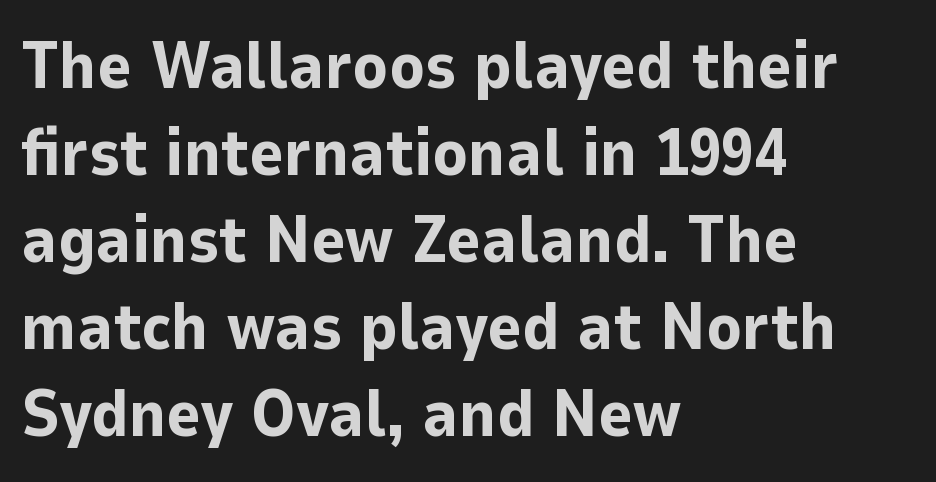
The image shows 66 px bold sans-serif type, upright; set left-aligned, normal line spacing (1.32x), normal letter spacing, not underlined; low stroke contrast and a medium x-height.
